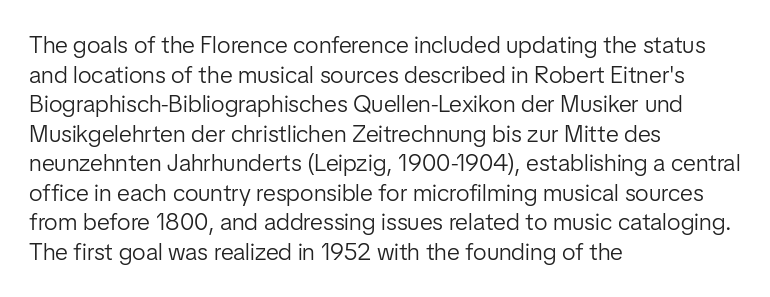
Words appear dense and cohesive because spacing is normal. Stem width sits at or under what a default text font uses. Honestly, there is no underline to notice here at all. The lettering stays uniformly vertical, giving the passage a roman look.
